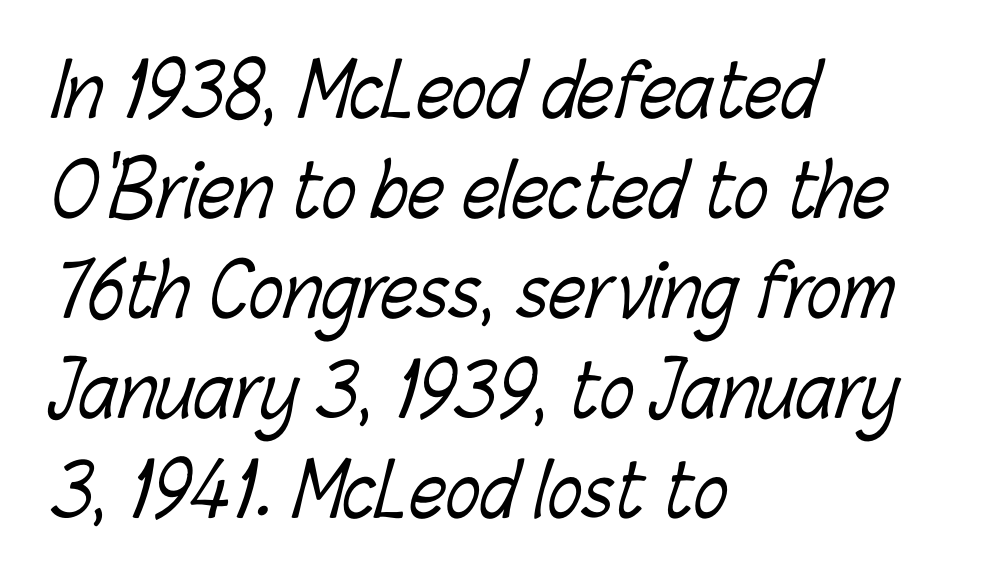
The leading is moderate, giving the passage an even texture. A bare baseline throughout the passage. These lines are rendered in a variable-pitch font. The face looks like a standard text weight, possibly lighter.
